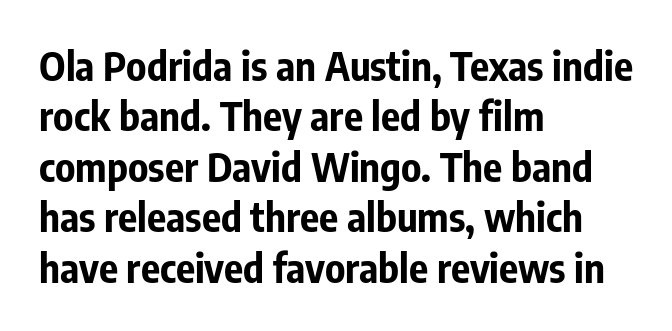
Q: Is the text bold? A: Yes.
Q: Is the text italic (slanted)? A: No, it is upright.
Q: Is the typeface a serif or a sans-serif typeface? A: Sans-serif.
Q: Is the text underlined? A: No.
Q: How is the paragraph aligned? A: Left-aligned.
Q: Is the spacing between letters normal or unusually wide? A: Normal.
Q: Is the spacing between lines tight, normal or loose? A: Normal.
Q: Width (condensed, normal, or wide)? A: Condensed.
Q: Stroke contrast? A: Low.
Q: x-height? A: Medium.
Q: Monospaced? A: No.
